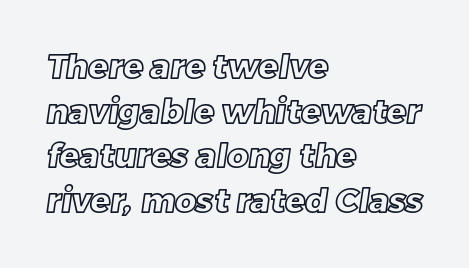
Q: Is the text underlined? A: No.
Q: How is the paragraph aligned? A: Left-aligned.
Q: Is the spacing between letters normal or unusually wide? A: Normal.
Q: Is the spacing between lines tight, normal or loose? A: Normal.
Q: Width (condensed, normal, or wide)? A: Normal.
Q: x-height? A: Large.
Q: Monospaced? A: No.
